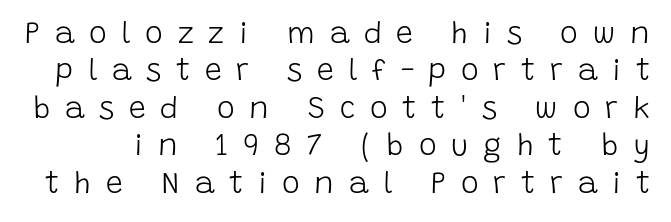
This sample uses expanded letter spacing, leaving extra air between glyphs. The words here are not underlined. Note the varied advance widths — an 'i' is clearly narrower than an 'm'. Vertically, the passage feels balanced, rows spaced as you'd expect. Grotesque or geometric, the face here clearly has no serifs. Italic? Not at all — the glyphs are vertical.
